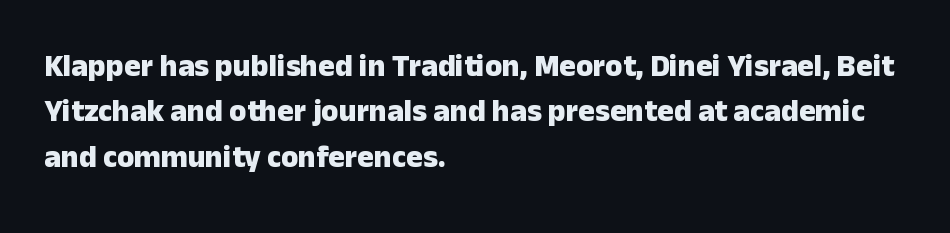
Q: Is the text bold? A: Yes.
Q: Is the text italic (slanted)? A: No, it is upright.
Q: Is the typeface a serif or a sans-serif typeface? A: Sans-serif.
Q: Is the text underlined? A: No.
Q: How is the paragraph aligned? A: Left-aligned.
Q: Is the spacing between letters normal or unusually wide? A: Normal.
Q: Is the spacing between lines tight, normal or loose? A: Normal.
Q: Width (condensed, normal, or wide)? A: Normal.
Q: Stroke contrast? A: Low.
Q: x-height? A: Medium.
Q: Monospaced? A: No.
